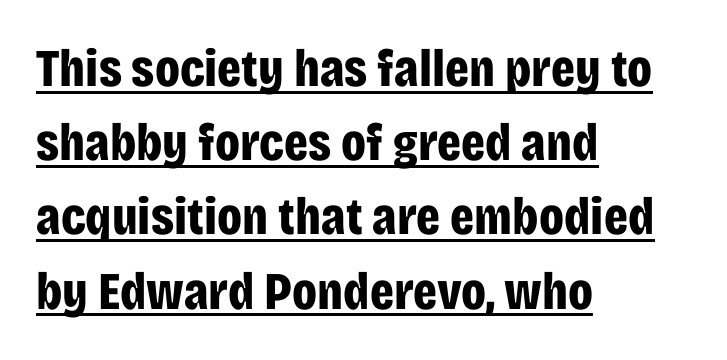
{"serif": "no", "italic": "no", "bold": "yes", "weight": "bold", "width": "condensed", "stroke_contrast": "low", "x_height": "large", "monospaced": "no", "underline": "yes", "align": "left", "line_spacing": "normal", "line_spacing_ratio": 1.4, "letter_spacing": "normal", "letter_spacing_em": 0.0, "glyph_px": 53}
